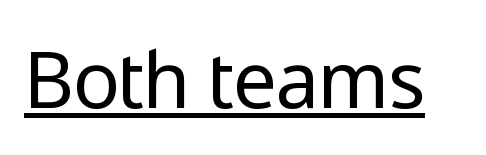
Q: Is the text bold? A: No.
Q: Is the text italic (slanted)? A: No, it is upright.
Q: Is the typeface a serif or a sans-serif typeface? A: Sans-serif.
Q: Is the text underlined? A: Yes.
Q: Is the spacing between letters normal or unusually wide? A: Normal.
Q: Width (condensed, normal, or wide)? A: Normal.
Q: Stroke contrast? A: Low.
Q: x-height? A: Medium.
Q: Monospaced? A: No.
